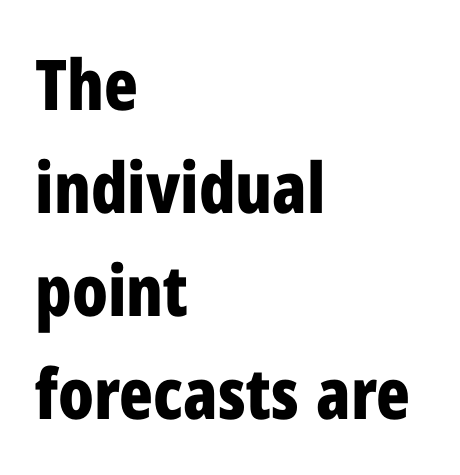
This rendering employs a face without finishing strokes, i.e., a sans-serif. No word sits above an underline. Character widths vary here, with narrow letters taking less room than wide ones. The gaps between neighbouring characters are ordinary and unremarkable. Line starts are locked; line ends wander.
